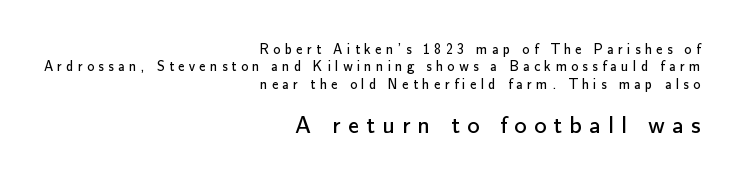
Unlike italic type, these characters show no tilt at all. Between one letter and the next there's a generous, obvious gap. Line endings align vertically; line beginnings do not. Leading matches the norm, producing a regular column. The space beneath each line is pristine and unruled. The composition opens small and finishes big.
